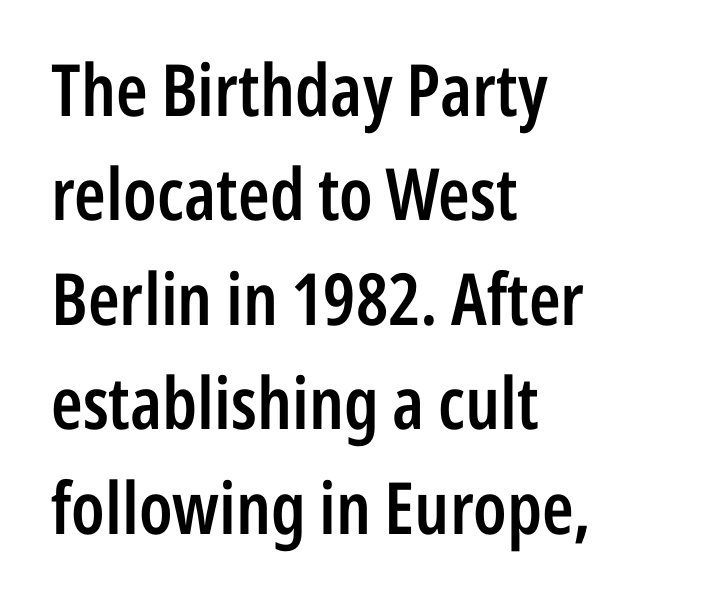
Q: Is the text bold? A: Semi-bold.
Q: Is the text italic (slanted)? A: No, it is upright.
Q: Is the typeface a serif or a sans-serif typeface? A: Sans-serif.
Q: Is the text underlined? A: No.
Q: How is the paragraph aligned? A: Left-aligned.
Q: Is the spacing between letters normal or unusually wide? A: Normal.
Q: Is the spacing between lines tight, normal or loose? A: Normal.
Q: Width (condensed, normal, or wide)? A: Condensed.
Q: Stroke contrast? A: Low.
Q: x-height? A: Medium.
Q: Monospaced? A: No.
